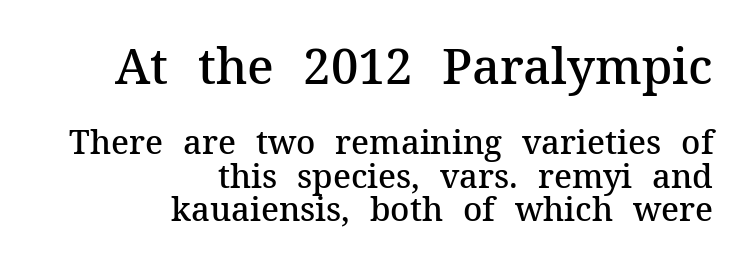
{"serif": "yes", "italic": "no", "bold": "semi", "weight": "semibold", "width": "normal", "stroke_contrast": "medium", "x_height": "medium", "monospaced": "no", "underline": "no", "align": "right", "line_spacing": "tight", "line_spacing_ratio": 1.02, "letter_spacing": "normal", "letter_spacing_em": 0.0, "larger_block": "first", "size_ratio": 1.48, "glyph_px": 49}
